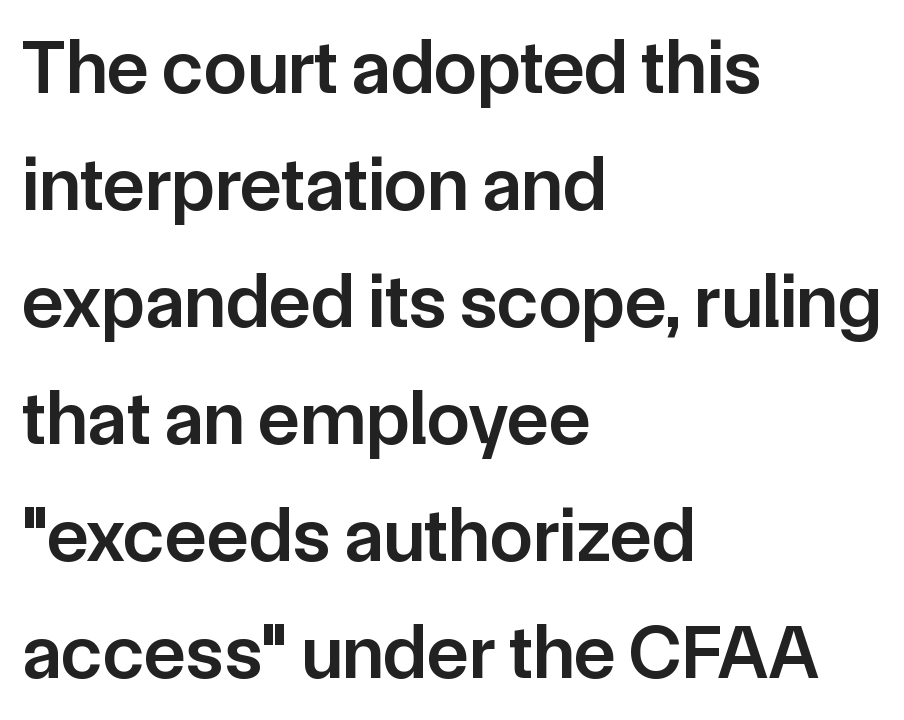
{"serif": "no", "italic": "no", "bold": "semi", "weight": "semibold", "width": "normal", "stroke_contrast": "low", "x_height": "medium", "monospaced": "no", "underline": "no", "align": "left", "line_spacing": "normal", "line_spacing_ratio": 1.52, "letter_spacing": "normal", "letter_spacing_em": 0.0, "glyph_px": 77}
